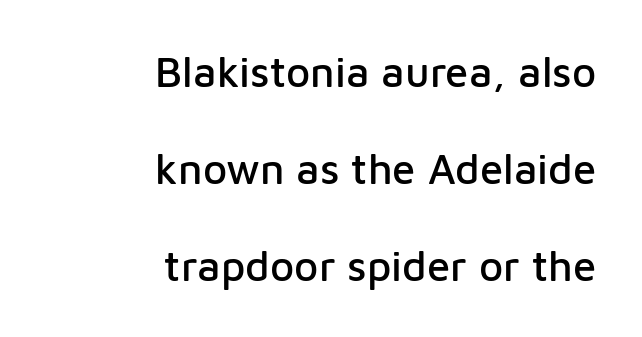
The image shows 42 px sans-serif type, upright; set right-aligned, loose line spacing (2.31x), normal letter spacing, not underlined; low stroke contrast and a medium x-height.
